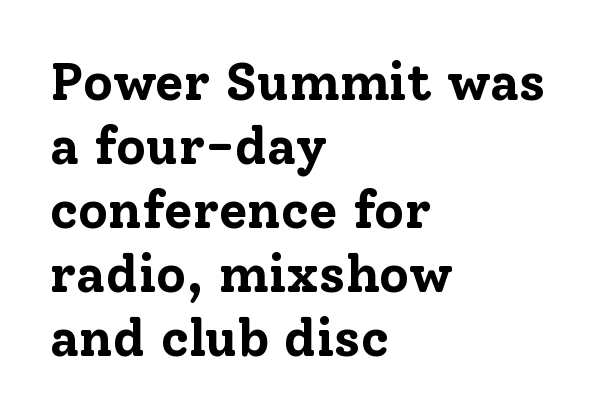
Each line starts at the same left margin while the right side varies. Notice how thick the strokes are: this is what a full bold looks like. Looks like regular typesetting: each glyph gets only the width it needs. The words here are not underlined. The typography opts for an upright posture over an oblique one. The characters display serif detailing at their extremities.
